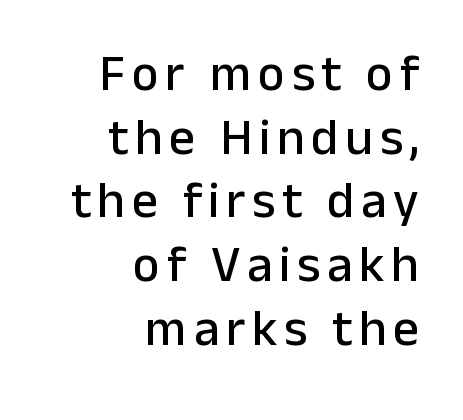
Serif or sans? Sans — the stroke terminals are bare. Each row of text sits above clean, open space. Think of a printed novel: that variable character pitch is what you see here. Does the copy run flush right? Yes — the right margin is perfectly even. Unlike italic type, these characters show no tilt at all.
